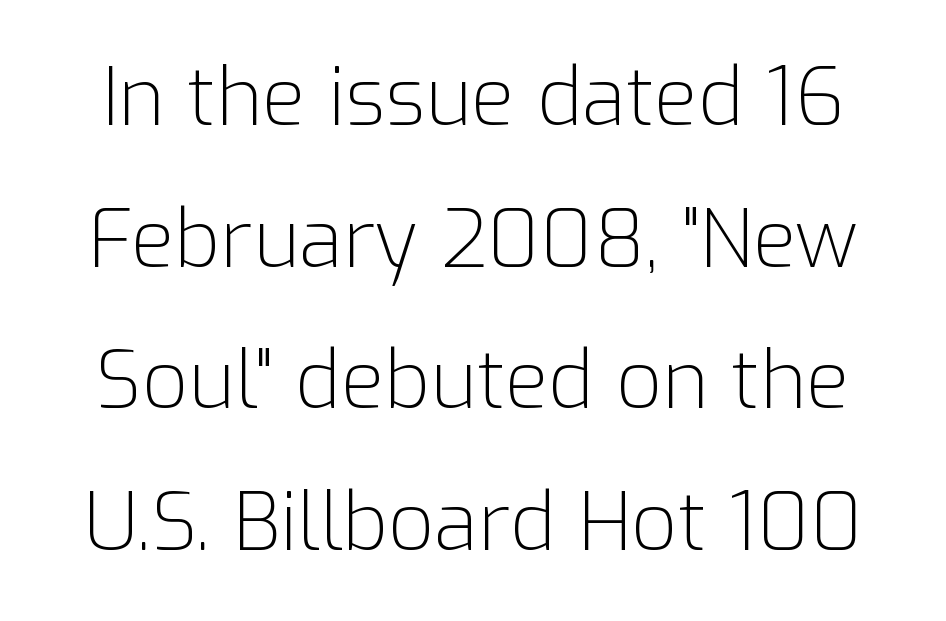
{"serif": "no", "italic": "no", "bold": "no", "weight": "light", "width": "normal", "stroke_contrast": "low", "x_height": "medium", "monospaced": "no", "underline": "no", "line_spacing_ratio": 1.77, "letter_spacing": "normal", "letter_spacing_em": 0.0, "glyph_px": 80}
